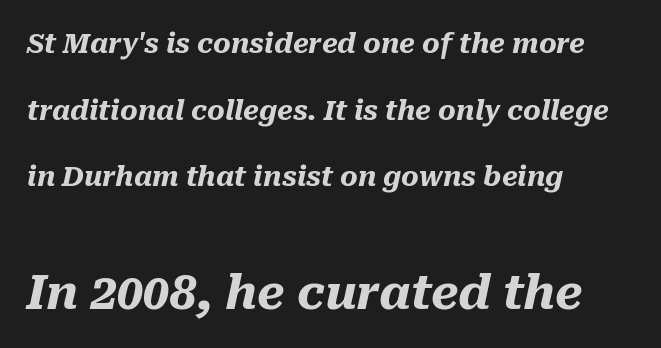
Q: Is the text bold? A: Yes.
Q: Is the text italic (slanted)? A: Yes, it leans right by about 10 degrees.
Q: Is the text underlined? A: No.
Q: How is the paragraph aligned? A: Left-aligned.
Q: Is the spacing between letters normal or unusually wide? A: Normal.
Q: Is the spacing between lines tight, normal or loose? A: Loose.
Q: Which block of text is set in a larger size, the first (top) or the second (bottom)? A: The second (bottom) one.
Q: Width (condensed, normal, or wide)? A: Normal.
Q: Stroke contrast? A: Medium.
Q: x-height? A: Medium.
Q: Monospaced? A: No.
